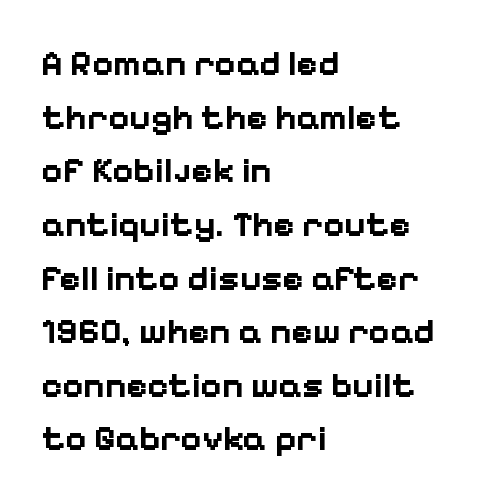
The image shows 36 px bold sans-serif type, upright; set left-aligned, normal line spacing (1.49x), normal letter spacing, not underlined; low stroke contrast and a medium x-height.
